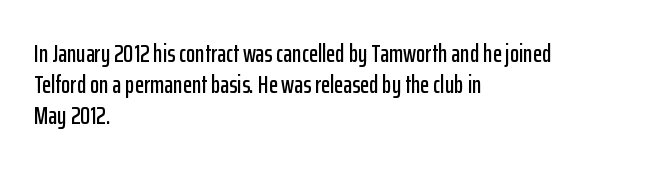
The rag falls on the right side of this text block. How would I describe the line gaps? Plain and ordinary. Ordinary non-slanted type is in use. The gaps between neighbouring characters are ordinary and unremarkable.
